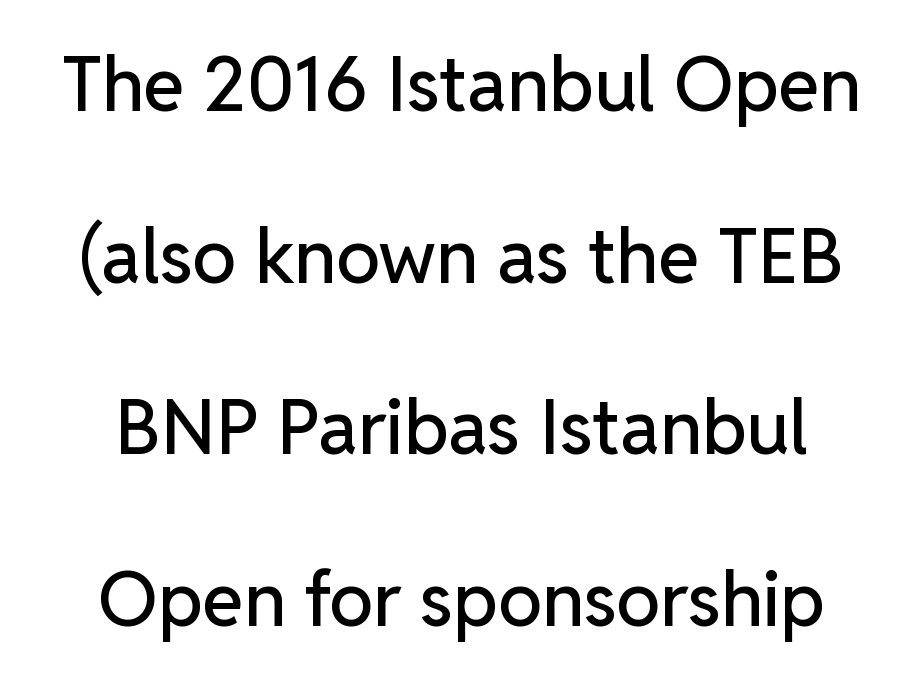
The horizontal fit of the characters is conventional and even. You can tell it's not italic because the verticals are truly vertical. In terms of letterform style, serifs are entirely absent. Think of a printed novel: that variable character pitch is what you see here. Has an underline been added? It has not.
